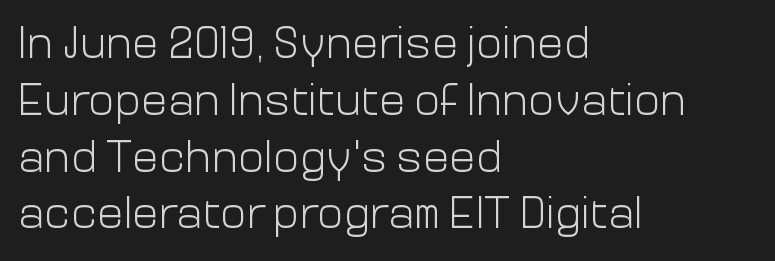
The image shows 44 px light sans-serif type, upright; set left-aligned, normal line spacing (1.29x), normal letter spacing, not underlined; low stroke contrast and a medium x-height.
